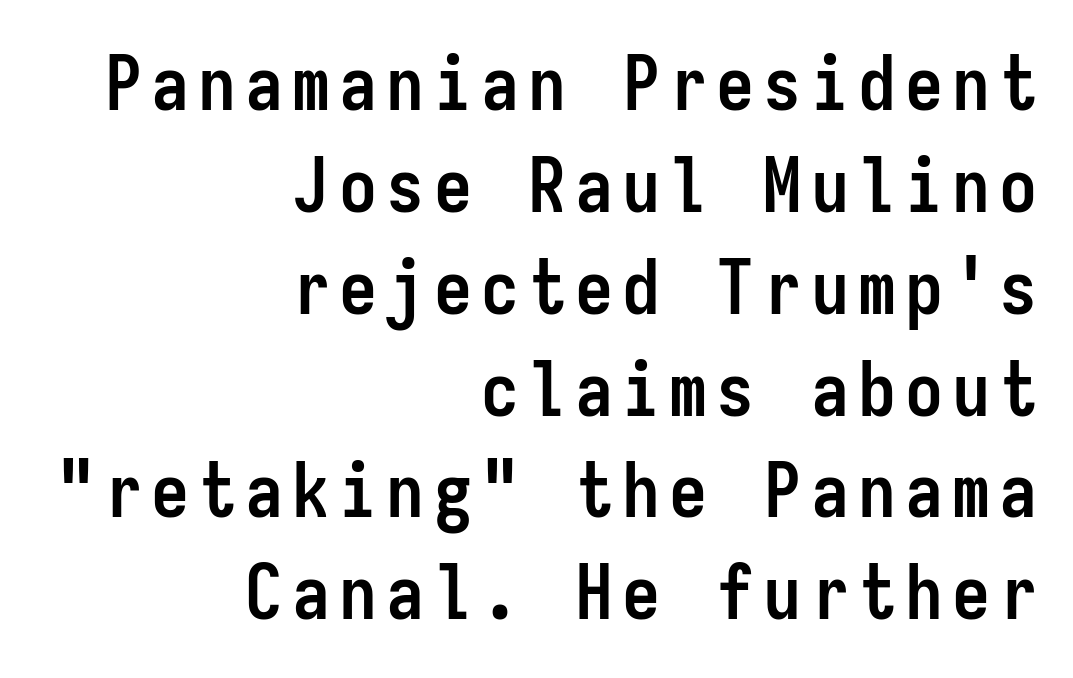
Just letters on the line, the space beneath them empty. Visually the block forms a straight wall on the right and a jagged coastline on the left. The glyphs have the mass of a bold cut. The rendering uses a moderate line-height, typical for paragraphs. Think of a typewriter: that constant character pitch is what you see here. This is sans-serif lettering, the kind often seen on screens and signage.
